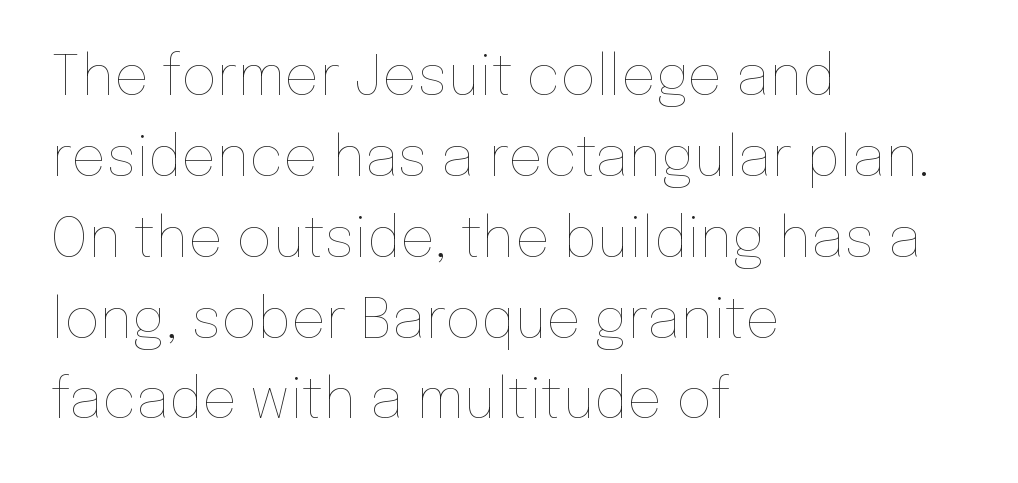
The image shows 55 px thin type, upright; set left-aligned, normal line spacing (1.47x), normal letter spacing, not underlined; low stroke contrast and a medium x-height.
